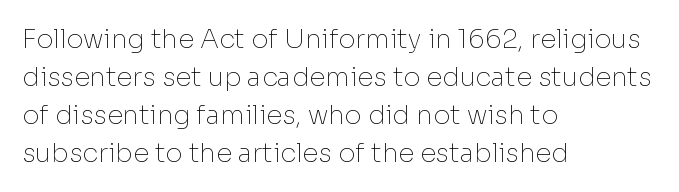
{"italic": "no", "bold": "no", "underline": "no", "align": "left", "line_spacing": "normal", "line_spacing_ratio": 1.46, "letter_spacing": "normal", "letter_spacing_em": 0.0, "glyph_px": 26}
